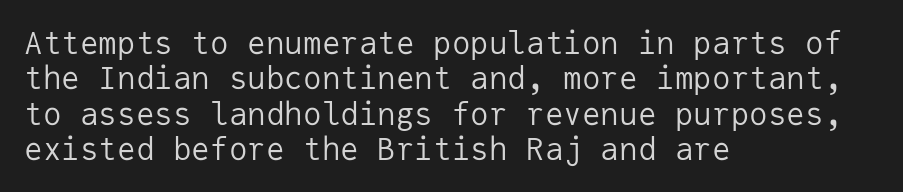
Q: Is the text bold? A: No.
Q: Is the text italic (slanted)? A: No, it is upright.
Q: Is the typeface a serif or a sans-serif typeface? A: Sans-serif.
Q: Is the text underlined? A: No.
Q: How is the paragraph aligned? A: Left-aligned.
Q: Is the spacing between letters normal or unusually wide? A: Normal.
Q: Is the spacing between lines tight, normal or loose? A: Tight.
Q: Width (condensed, normal, or wide)? A: Normal.
Q: Stroke contrast? A: Low.
Q: x-height? A: Medium.
Q: Monospaced? A: Yes.
